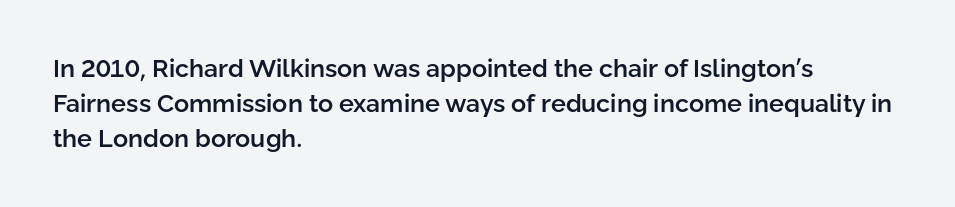
Heft: intermediate — a semibold. No word sits above an underline. Successive baselines arrive at the customary interval. Inter-character spacing is left at the font's built-in metrics. Reading down the block, your eye returns to a fixed left position each line. Italic? Not at all — the glyphs are vertical.
